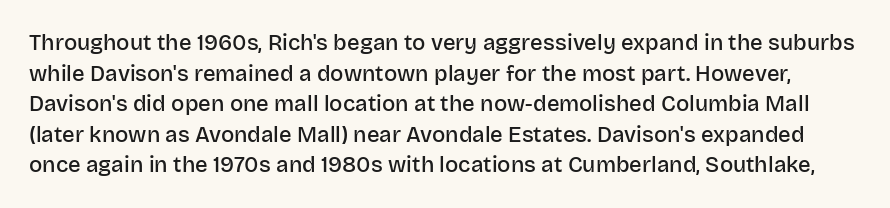
{"italic": "no", "bold": "semi", "underline": "no", "line_spacing": "normal", "line_spacing_ratio": 1.39, "letter_spacing": "normal", "letter_spacing_em": 0.0, "glyph_px": 22}
